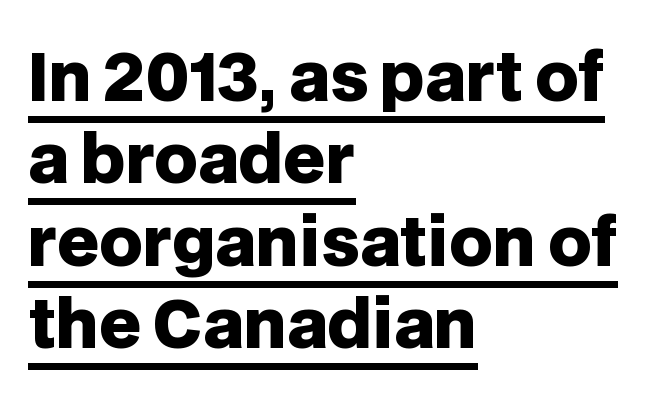
Q: Is the text bold? A: Yes.
Q: Is the text italic (slanted)? A: No, it is upright.
Q: Is the typeface a serif or a sans-serif typeface? A: Sans-serif.
Q: Is the text underlined? A: Yes.
Q: How is the paragraph aligned? A: Left-aligned.
Q: Is the spacing between letters normal or unusually wide? A: Normal.
Q: Is the spacing between lines tight, normal or loose? A: Normal.
Q: Width (condensed, normal, or wide)? A: Normal.
Q: Stroke contrast? A: Low.
Q: x-height? A: Large.
Q: Monospaced? A: No.
